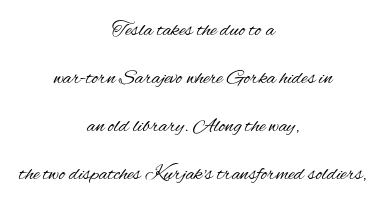
{"bold": "no", "underline": "no", "align": "center", "line_spacing": "loose", "line_spacing_ratio": 2.29, "letter_spacing": "normal", "letter_spacing_em": 0.0, "glyph_px": 21}
